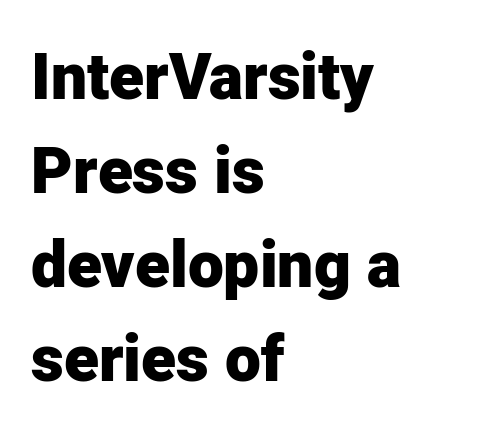
{"serif": "no", "italic": "no", "bold": "yes", "weight": "heavy", "width": "normal", "stroke_contrast": "low", "x_height": "medium", "monospaced": "no", "underline": "no", "align": "left", "line_spacing": "normal", "line_spacing_ratio": 1.47, "letter_spacing": "normal", "letter_spacing_em": 0.0, "glyph_px": 64}
